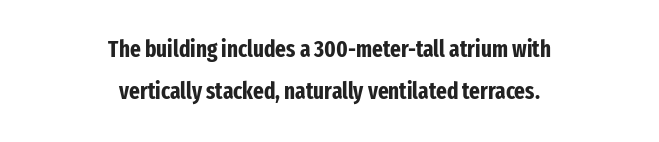
Q: Is the text bold? A: Yes.
Q: Is the text italic (slanted)? A: No, it is upright.
Q: Is the text underlined? A: No.
Q: How is the paragraph aligned? A: Centered.
Q: Is the spacing between letters normal or unusually wide? A: Normal.
